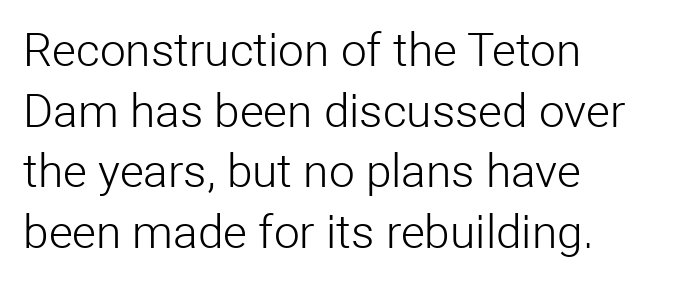
{"serif": "no", "italic": "no", "bold": "no", "weight": "light", "width": "normal", "stroke_contrast": "low", "x_height": "medium", "monospaced": "no", "underline": "no", "align": "left", "line_spacing": "normal", "line_spacing_ratio": 1.32, "letter_spacing": "normal", "letter_spacing_em": 0.0, "glyph_px": 46}
